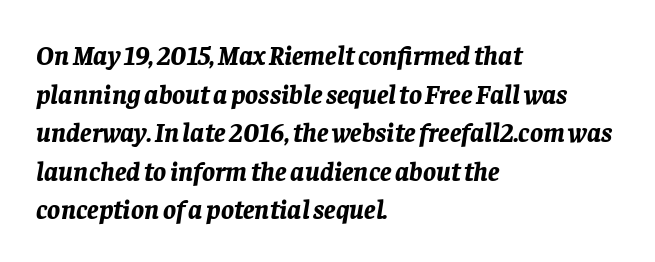
{"italic": "yes", "lean": "right", "slant_degrees": 8, "bold": "yes", "underline": "no", "align": "left", "line_spacing": "normal", "line_spacing_ratio": 1.43, "letter_spacing": "normal", "letter_spacing_em": 0.0, "glyph_px": 27}
